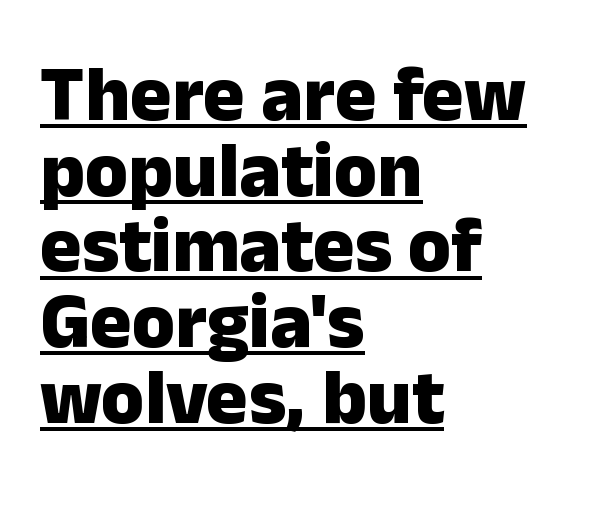
The image shows 78 px heavy sans-serif type, upright; set left-aligned, tight line spacing (0.97x), normal letter spacing, underlined; low stroke contrast and a medium x-height.
